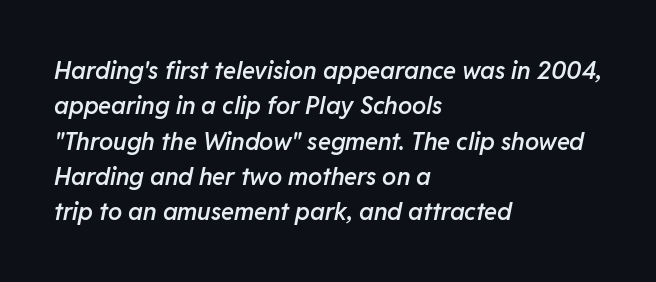
Italic? Definitely — the glyphs are oblique. Spacing between characters is what you'd get straight out of the box. The foot of each line stays bare and open. Normally led — the rows are evenly, conventionally spaced. Each glyph is drawn with semibold strokes, heavier than normal yet not fully bold. All the whitespace from short lines collects on the right.
